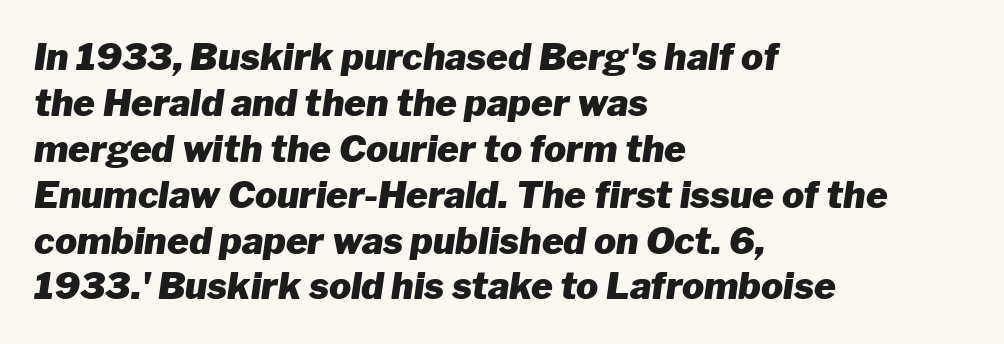
The image shows 37 px heavy type, italic (leaning right); set left-aligned, line spacing 1.24x, normal letter spacing, not underlined; low stroke contrast and a medium x-height.
